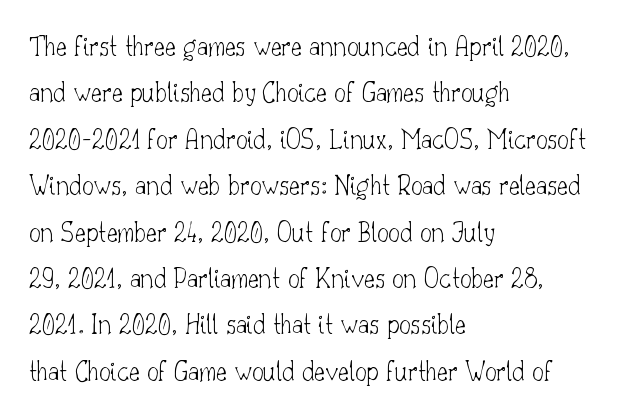
{"serif": "yes", "italic": "no", "bold": "no", "weight": "thin", "width": "normal", "stroke_contrast": "low", "x_height": "small", "monospaced": "no", "underline": "no", "align": "left", "line_spacing": "normal", "line_spacing_ratio": 1.6, "letter_spacing": "normal", "letter_spacing_em": 0.0, "glyph_px": 29}
